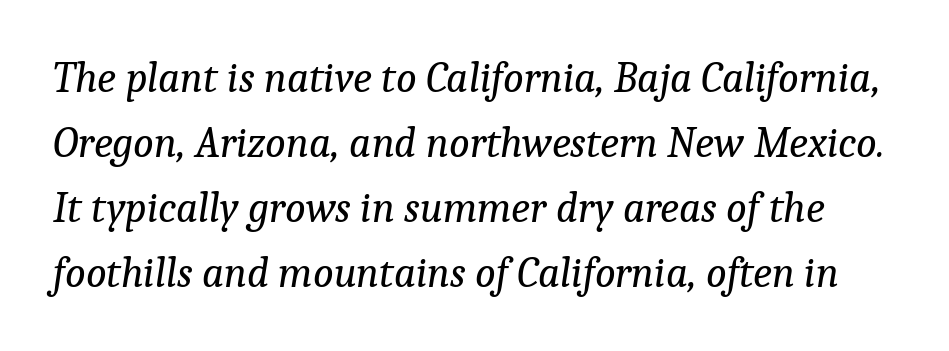
{"serif": "yes", "italic": "yes", "lean": "right", "slant_degrees": 9, "bold": "no", "weight": "regular", "width": "normal", "stroke_contrast": "low", "x_height": "medium", "monospaced": "no", "underline": "no", "line_spacing": "normal", "line_spacing_ratio": 1.51, "letter_spacing": "normal", "letter_spacing_em": 0.0, "glyph_px": 43}
